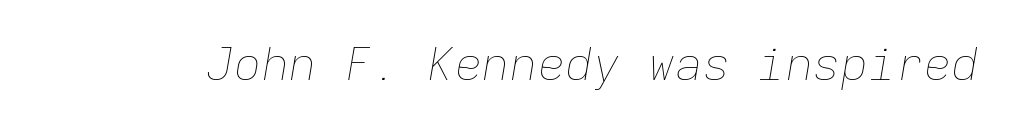
Q: Is the text bold? A: No.
Q: Is the text italic (slanted)? A: Yes, it leans right by about 9 degrees.
Q: Is the text underlined? A: No.
Q: Is the spacing between letters normal or unusually wide? A: Normal.
Q: Width (condensed, normal, or wide)? A: Normal.
Q: Stroke contrast? A: Low.
Q: x-height? A: Medium.
Q: Monospaced? A: Yes.
